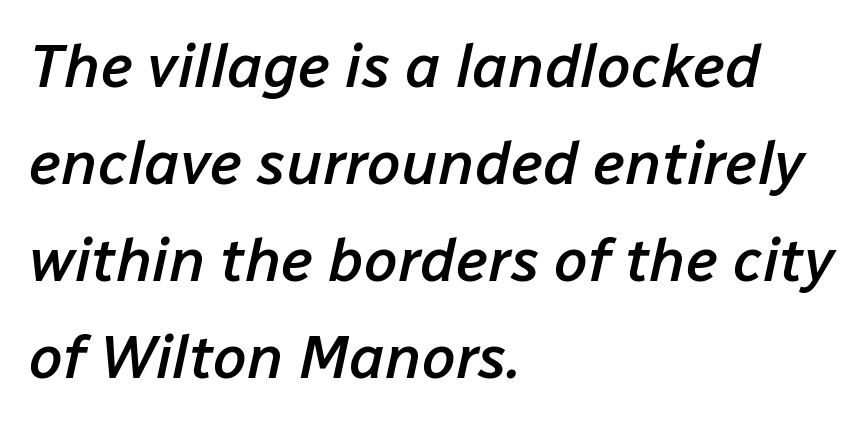
The image shows 61 px semibold type, italic (leaning right); set left-aligned, normal line spacing (1.59x), normal letter spacing, not underlined; low stroke contrast and a medium x-height.
